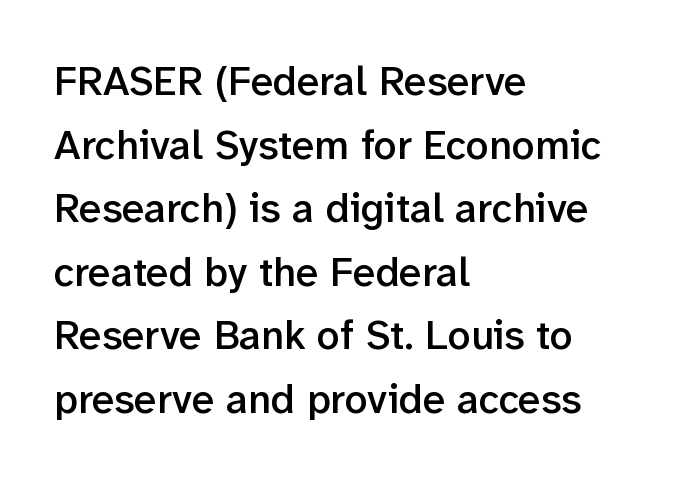
{"serif": "no", "italic": "no", "bold": "semi", "weight": "semibold", "width": "normal", "stroke_contrast": "low", "x_height": "medium", "monospaced": "no", "underline": "no", "align": "left", "line_spacing": "normal", "line_spacing_ratio": 1.55, "letter_spacing": "normal", "letter_spacing_em": 0.0, "glyph_px": 41}
